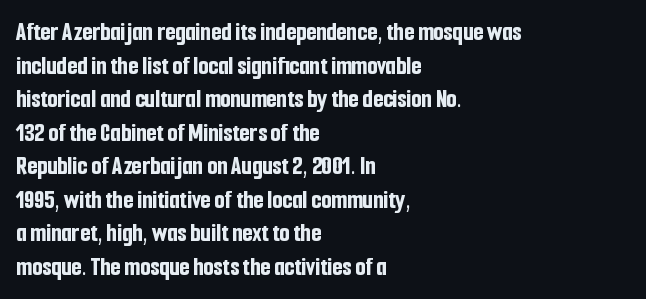
{"italic": "no", "bold": "yes", "underline": "no", "align": "left", "line_spacing": "normal", "line_spacing_ratio": 1.29, "letter_spacing": "normal", "letter_spacing_em": 0.0, "glyph_px": 26}
